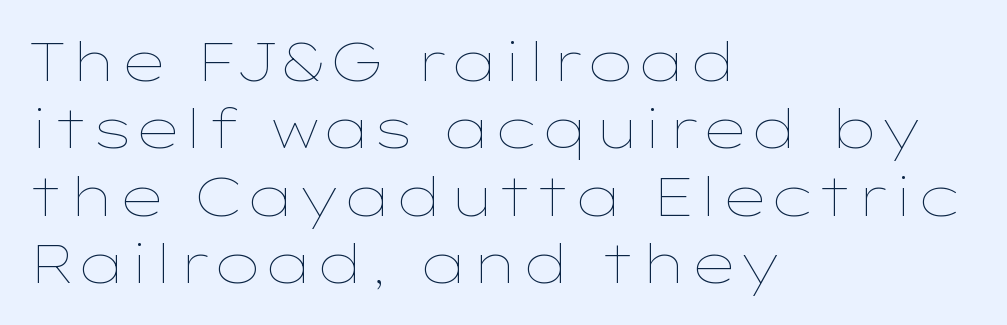
The image shows 54 px thin, wide type, upright; set left-aligned, normal line spacing (1.25x), normal letter spacing, not underlined; low stroke contrast and a medium x-height.
